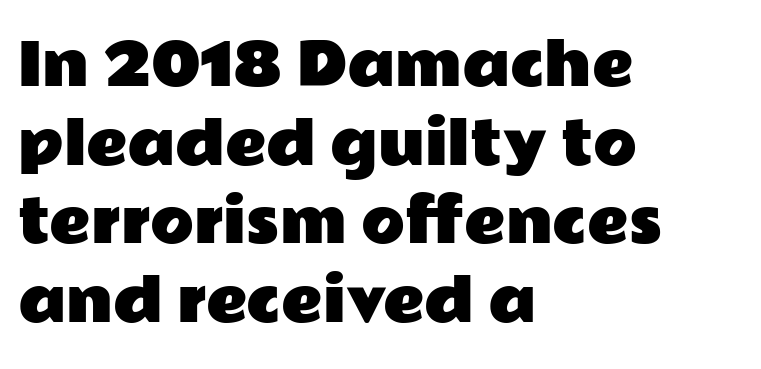
Every stem runs plumb, perpendicular to the baseline. If you measured baseline to baseline, you'd find a middling distance. In terms of letterspacing, this is plain default setting. The rendering uses natural spacing where letterforms have individual widths. The rag falls on the right side of this text block. Bare-footed words on every line.
